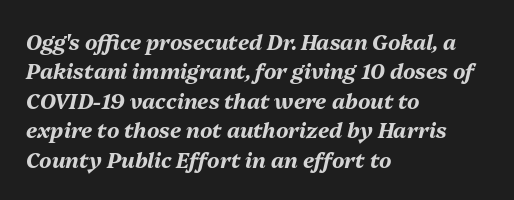
{"italic": "yes", "lean": "right", "slant_degrees": 13, "bold": "yes", "underline": "no", "align": "left", "line_spacing": "normal", "line_spacing_ratio": 1.4, "letter_spacing": "normal", "letter_spacing_em": 0.0, "glyph_px": 21}
